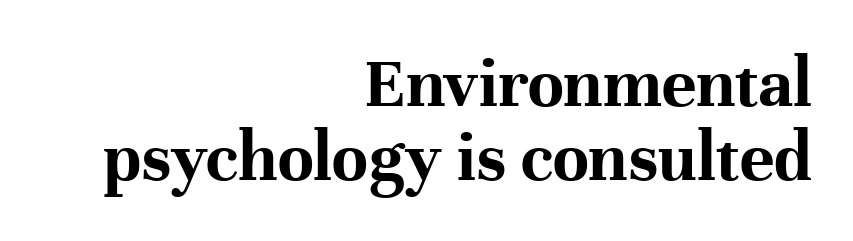
Q: Is the text bold? A: Yes.
Q: Is the text italic (slanted)? A: No, it is upright.
Q: Is the typeface a serif or a sans-serif typeface? A: Serif.
Q: Is the text underlined? A: No.
Q: How is the paragraph aligned? A: Right-aligned.
Q: Is the spacing between letters normal or unusually wide? A: Normal.
Q: Is the spacing between lines tight, normal or loose? A: Tight.
Q: Width (condensed, normal, or wide)? A: Normal.
Q: Stroke contrast? A: High.
Q: x-height? A: Medium.
Q: Monospaced? A: No.
